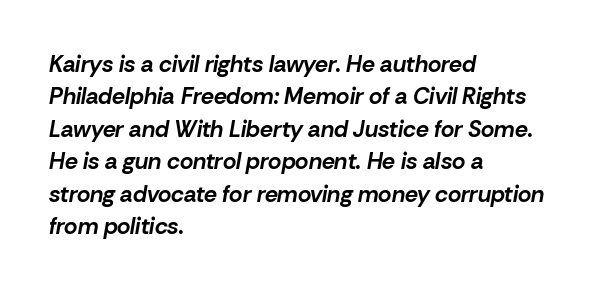
Q: Is the text bold? A: Yes.
Q: Is the text italic (slanted)? A: Yes, it leans right by about 10 degrees.
Q: Is the text underlined? A: No.
Q: How is the paragraph aligned? A: Left-aligned.
Q: Is the spacing between letters normal or unusually wide? A: Normal.
Q: Is the spacing between lines tight, normal or loose? A: Normal.
